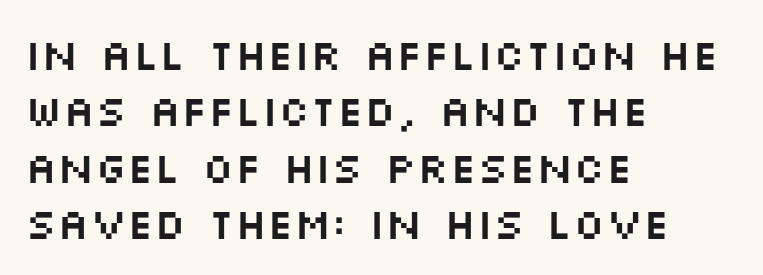
Q: Is the text italic (slanted)? A: No, it is upright.
Q: Is the typeface a serif or a sans-serif typeface? A: Sans-serif.
Q: Is the text underlined? A: No.
Q: How is the paragraph aligned? A: Left-aligned.
Q: Is the spacing between letters normal or unusually wide? A: Normal.
Q: Is the spacing between lines tight, normal or loose? A: Normal.
Q: Width (condensed, normal, or wide)? A: Wide.
Q: Stroke contrast? A: Medium.
Q: x-height? A: Large.
Q: Monospaced? A: No.
